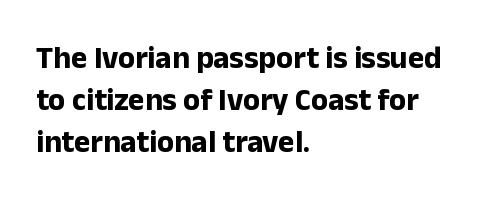
The area under the type is left untouched. Students, observe: this is what conventionally led text looks like. The letters advance in unequal steps, a hallmark of proportional type. Typesetter's note: full bold, strokes at maximum text heaviness. Nope, no serifs anywhere on these letters.
